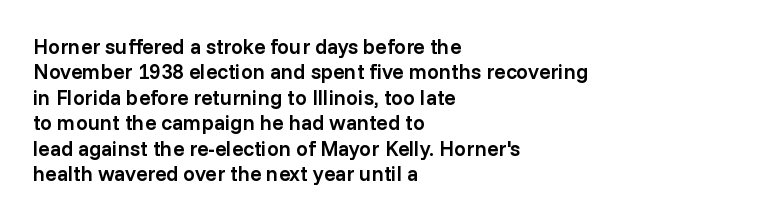
Q: Is the text bold? A: Semi-bold.
Q: Is the text italic (slanted)? A: No, it is upright.
Q: Is the text underlined? A: No.
Q: How is the paragraph aligned? A: Left-aligned.
Q: Is the spacing between letters normal or unusually wide? A: Normal.
